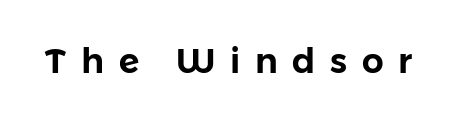
Posture: straight, roman, zero tilt. To sum up the face: it is a sans, with no serifs. What stands out about the letter spacing? Its width — letters are far apart. The area under the type is left untouched.
